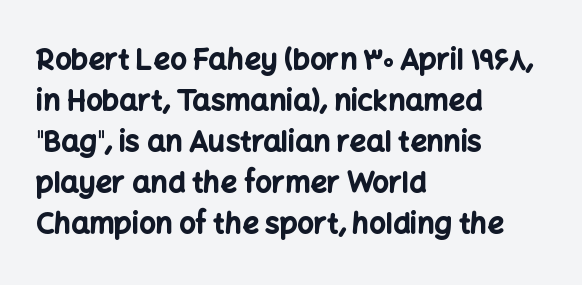
{"serif": "no", "italic": "no", "bold": "yes", "weight": "bold", "width": "normal", "stroke_contrast": "low", "x_height": "medium", "monospaced": "no", "underline": "no", "align": "left", "line_spacing": "normal", "line_spacing_ratio": 1.41, "letter_spacing": "normal", "letter_spacing_em": 0.0, "glyph_px": 29}
